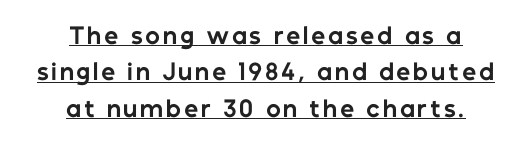
{"italic": "no", "bold": "yes", "underline": "yes", "align": "center", "line_spacing": "normal", "line_spacing_ratio": 1.65, "glyph_px": 22}
